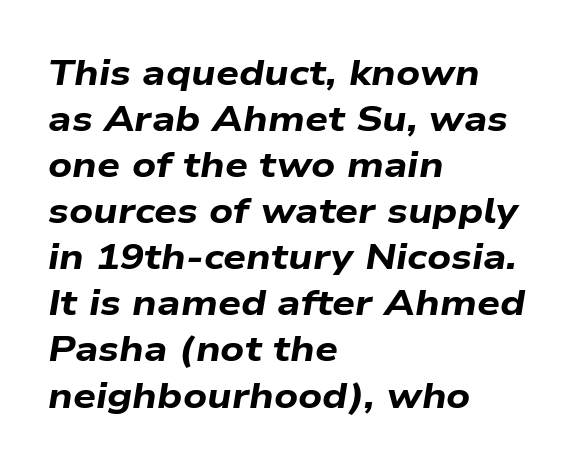
{"italic": "yes", "lean": "right", "slant_degrees": 9, "bold": "yes", "weight": "bold", "width": "wide", "stroke_contrast": "low", "x_height": "medium", "monospaced": "no", "underline": "no", "align": "left", "line_spacing": "normal", "line_spacing_ratio": 1.28, "letter_spacing": "normal", "letter_spacing_em": 0.0, "glyph_px": 36}
